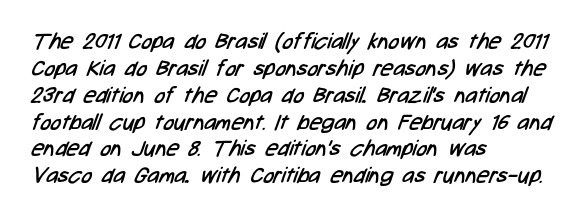
Has an underline been added? It has not. Layout note: lines flush left. The face looks like a standard text weight, possibly lighter. Caption: standard tracking, unaltered.
